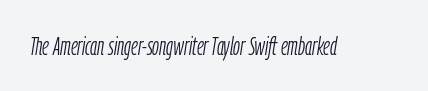
The image shows 25 px text type, italic (leaning right); set normal letter spacing, not underlined.
